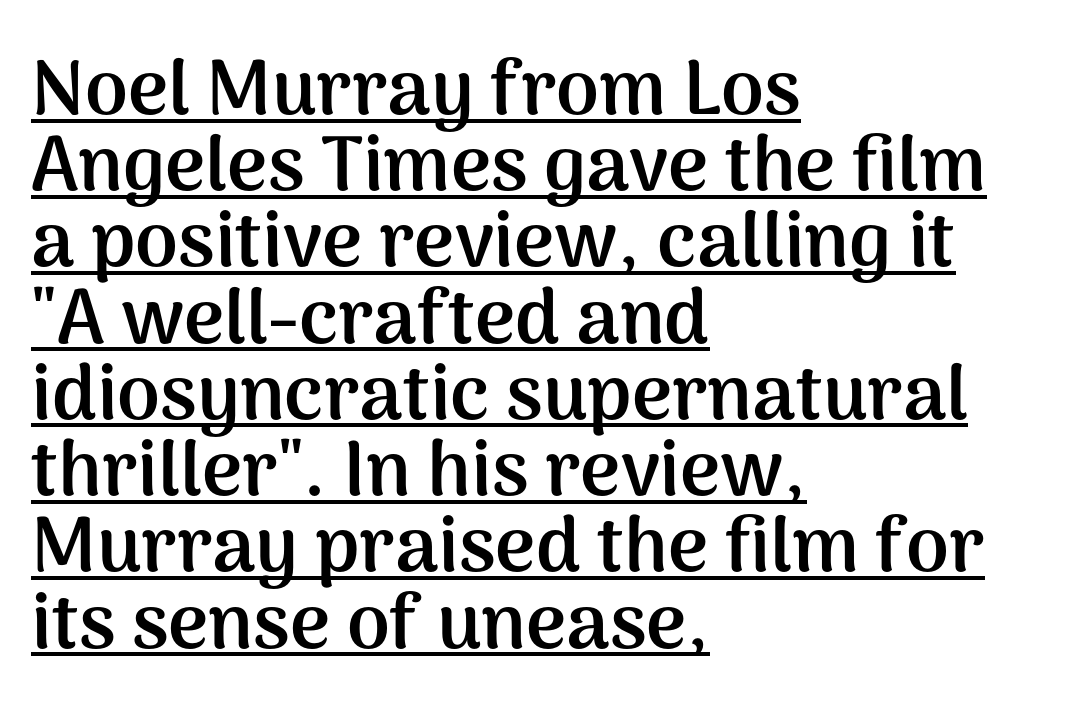
{"serif": "no", "italic": "no", "bold": "yes", "weight": "semibold", "width": "normal", "stroke_contrast": "medium", "x_height": "medium", "monospaced": "no", "underline": "yes", "align": "left", "line_spacing": "tight", "line_spacing_ratio": 0.99, "letter_spacing": "normal", "letter_spacing_em": 0.0, "glyph_px": 77}
